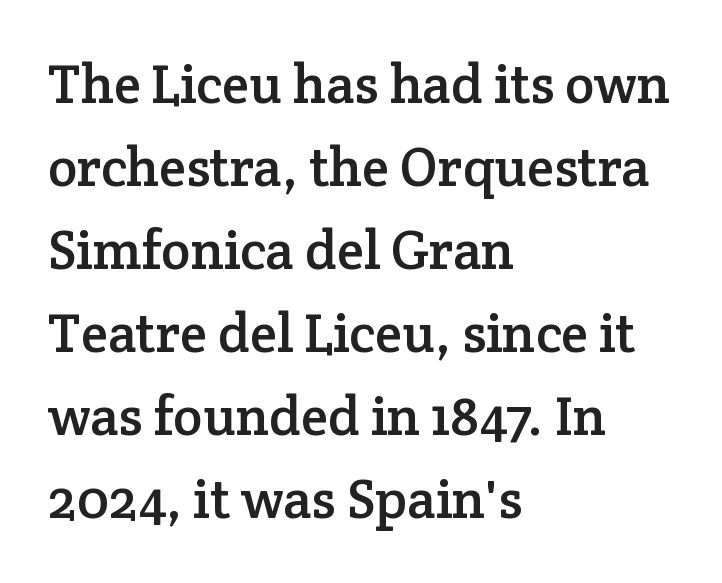
{"serif": "yes", "italic": "no", "width": "normal", "stroke_contrast": "low", "x_height": "medium", "monospaced": "no", "underline": "no", "align": "left", "line_spacing": "normal", "line_spacing_ratio": 1.51, "letter_spacing": "normal", "letter_spacing_em": 0.0, "glyph_px": 55}
